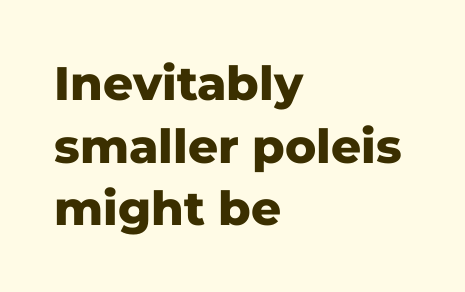
{"serif": "no", "italic": "no", "bold": "yes", "weight": "heavy", "width": "normal", "stroke_contrast": "low", "x_height": "medium", "monospaced": "no", "underline": "no", "align": "left", "line_spacing": "normal", "line_spacing_ratio": 1.33, "letter_spacing": "normal", "letter_spacing_em": 0.0, "glyph_px": 47}
